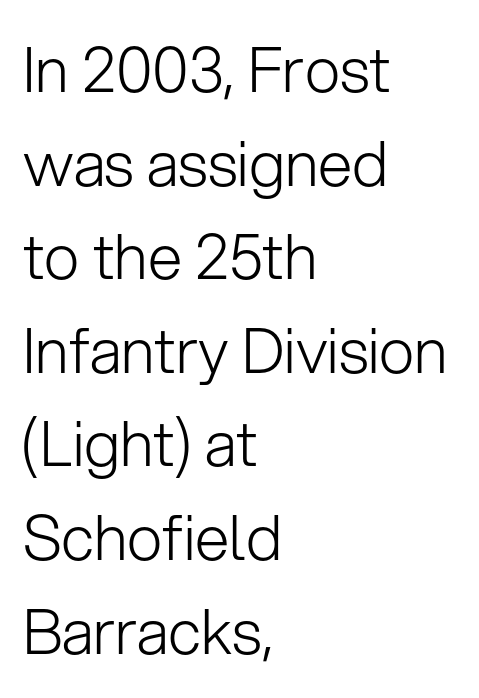
{"serif": "no", "italic": "no", "bold": "no", "weight": "light", "width": "normal", "stroke_contrast": "low", "x_height": "medium", "monospaced": "no", "underline": "no", "align": "left", "line_spacing": "normal", "line_spacing_ratio": 1.51, "letter_spacing": "normal", "letter_spacing_em": 0.0, "glyph_px": 62}
